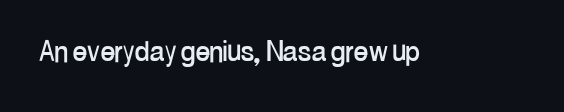
Q: Is the text italic (slanted)? A: No, it is upright.
Q: Is the typeface a serif or a sans-serif typeface? A: Sans-serif.
Q: Is the text underlined? A: No.
Q: Is the spacing between letters normal or unusually wide? A: Normal.
Q: Width (condensed, normal, or wide)? A: Condensed.
Q: Stroke contrast? A: Low.
Q: x-height? A: Medium.
Q: Monospaced? A: No.
